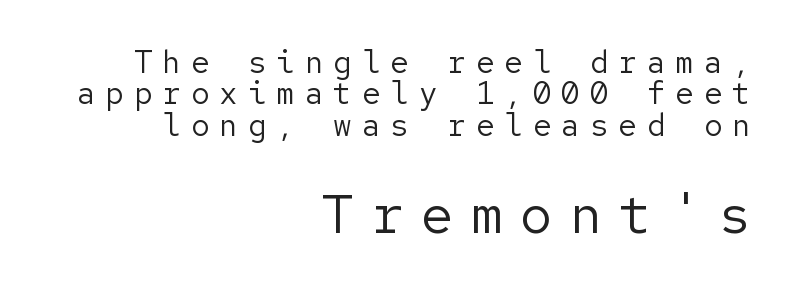
{"serif": "no", "italic": "no", "bold": "no", "weight": "regular", "width": "normal", "stroke_contrast": "low", "x_height": "medium", "underline": "no", "align": "right", "line_spacing": "tight", "line_spacing_ratio": 1.01, "letter_spacing": "wide", "letter_spacing_em": 0.32, "larger_block": "second", "size_ratio": 1.74, "glyph_px": 54}
